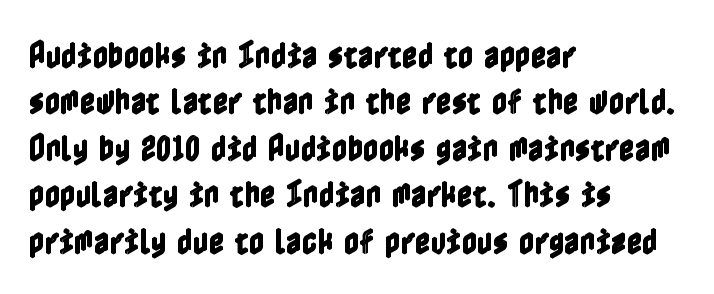
These lines stack with their left ends in a neat column. Each row of text sits above clean, open space. Every stem runs plumb, perpendicular to the baseline. Students, observe: this is what conventionally led text looks like. Students, note that the glyphs here touch the page at normal intervals.
